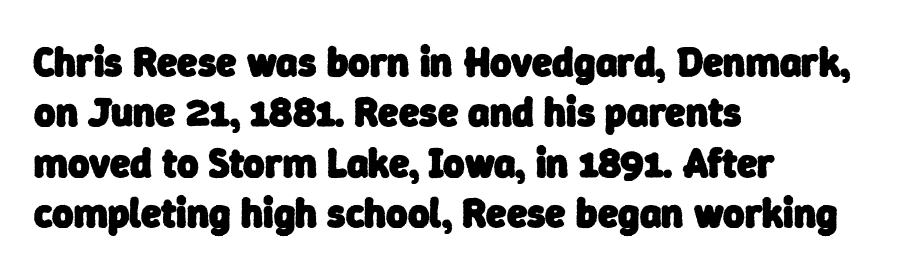
Q: Is the text bold? A: Yes.
Q: Is the typeface a serif or a sans-serif typeface? A: Sans-serif.
Q: Is the text underlined? A: No.
Q: How is the paragraph aligned? A: Left-aligned.
Q: Is the spacing between letters normal or unusually wide? A: Normal.
Q: Width (condensed, normal, or wide)? A: Normal.
Q: Stroke contrast? A: Low.
Q: x-height? A: Medium.
Q: Monospaced? A: No.
